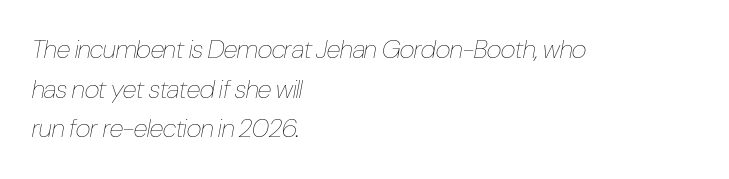
Q: Is the text bold? A: No.
Q: Is the text italic (slanted)? A: Yes, it leans right by about 10 degrees.
Q: Is the text underlined? A: No.
Q: How is the paragraph aligned? A: Left-aligned.
Q: Is the spacing between letters normal or unusually wide? A: Normal.
Q: Is the spacing between lines tight, normal or loose? A: Normal.
